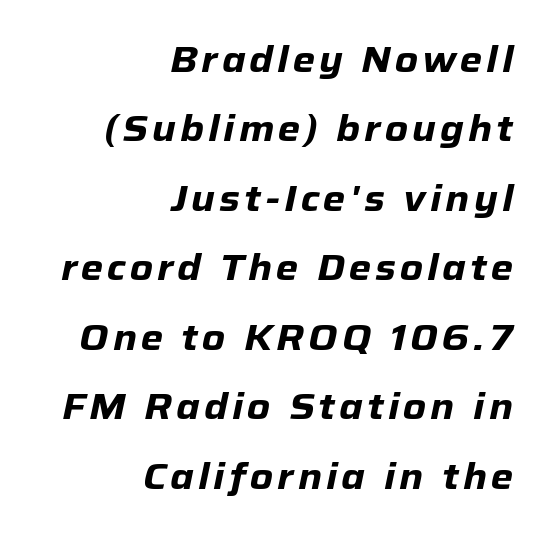
The image shows 36 px heavy type, italic (leaning right); set right-aligned, loose line spacing (1.93x), not underlined; low stroke contrast and a medium x-height.
